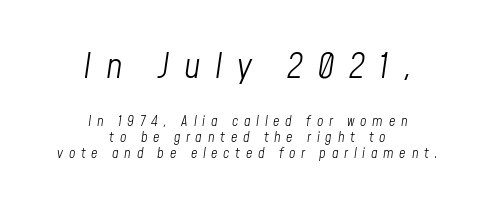
{"italic": "yes", "lean": "right", "slant_degrees": 8, "bold": "no", "weight": "light", "width": "condensed", "stroke_contrast": "low", "x_height": "medium", "monospaced": "no", "underline": "no", "align": "center", "line_spacing_ratio": 1.16, "letter_spacing": "wide", "letter_spacing_em": 0.41, "larger_block": "first", "size_ratio": 2.5, "glyph_px": 35}
